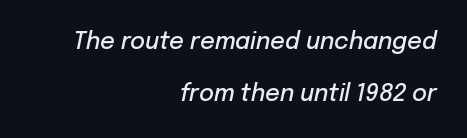
These lines were composed using italics. The setting favours the right margin, as signatures and pull-quotes sometimes do. Is the type bold? Partly — it's a semibold, heavier than regular but not fully bold. Airy leading. Short note: letters normally spaced.
